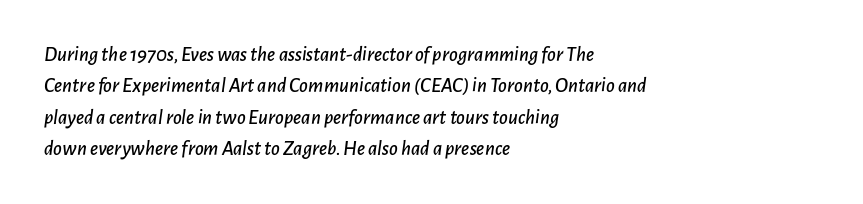
Between one letter and the next there's only the usual sliver of space. The line-height multiplier appears to be the usual default. These lines are set flush left with a ragged right edge. In terms of posture, this sample is oblique. Glance below the letters and you will spot only blank space.
